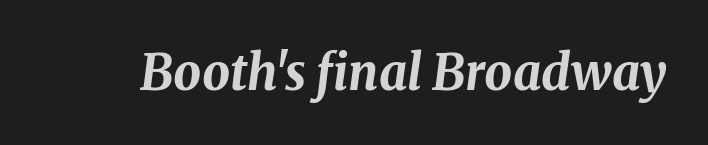
Q: Is the text bold? A: Yes.
Q: Is the text italic (slanted)? A: Yes, it leans right by about 8 degrees.
Q: Is the text underlined? A: No.
Q: Is the spacing between letters normal or unusually wide? A: Normal.
Q: Width (condensed, normal, or wide)? A: Normal.
Q: Stroke contrast? A: Medium.
Q: x-height? A: Medium.
Q: Monospaced? A: No.
